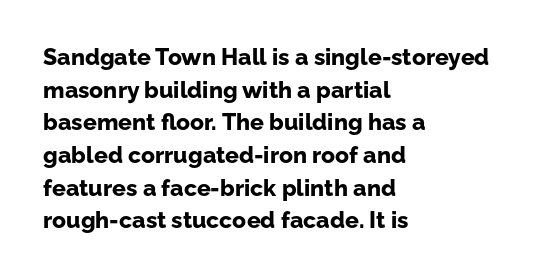
{"italic": "no", "bold": "yes", "underline": "no", "align": "left", "line_spacing": "normal", "line_spacing_ratio": 1.42, "letter_spacing": "normal", "letter_spacing_em": 0.0, "glyph_px": 23}
